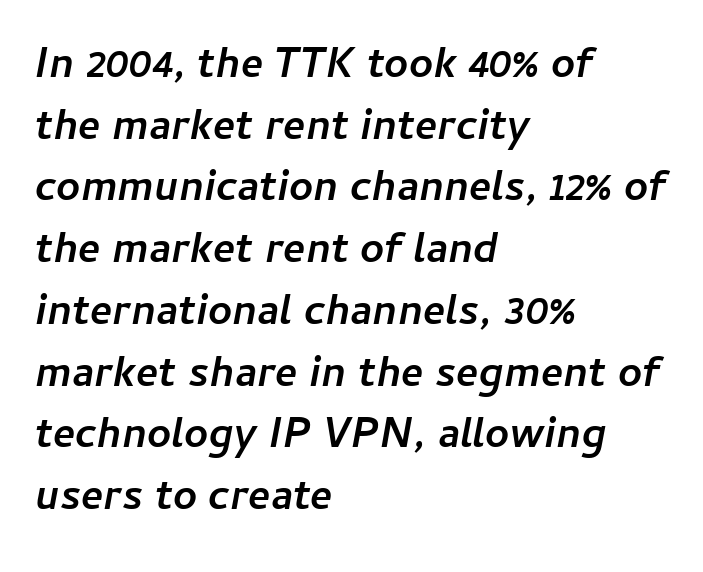
{"italic": "yes", "lean": "right", "slant_degrees": 11, "bold": "yes", "weight": "semibold", "width": "normal", "stroke_contrast": "low", "x_height": "medium", "monospaced": "no", "underline": "no", "align": "left", "line_spacing": "normal", "line_spacing_ratio": 1.47, "letter_spacing": "normal", "letter_spacing_em": 0.0, "glyph_px": 42}
